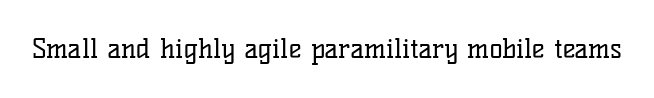
Has an underline been added? It has not. The type is set solid horizontally, with unmodified tracking. The characters are drawn with everyday or finer stroke widths. Every character sits straight up, as roman type does.
